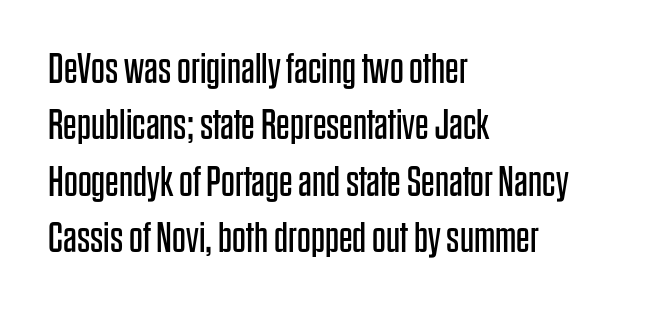
The image shows 43 px regular-weight, condensed sans-serif type, upright; set left-aligned, normal line spacing (1.31x), normal letter spacing, not underlined; low stroke contrast and a large x-height.
